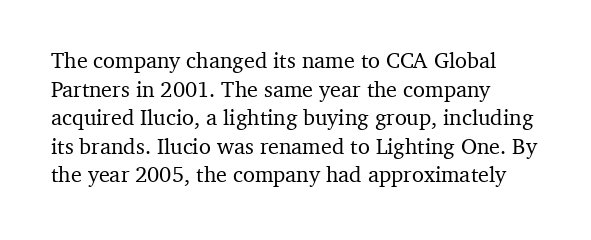
{"italic": "no", "underline": "no", "align": "left", "line_spacing": "normal", "line_spacing_ratio": 1.3, "letter_spacing": "normal", "letter_spacing_em": 0.0, "glyph_px": 22}
